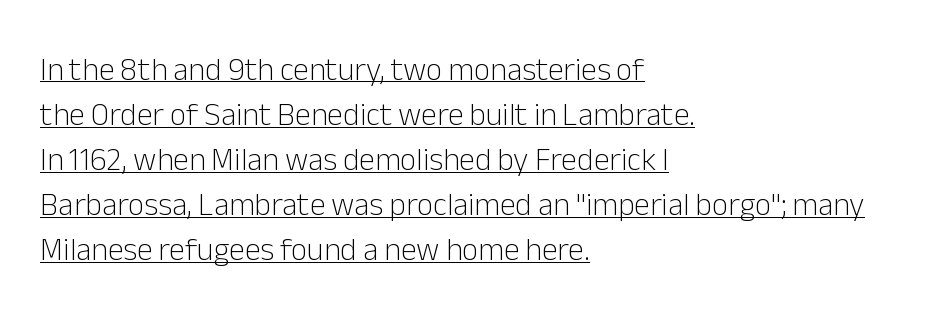
The line-height multiplier appears to be the usual default. Where is the straight margin? On the left. This is sans-serif lettering, the kind often seen on screens and signage. Notice how a bar underscores the lettering throughout.
